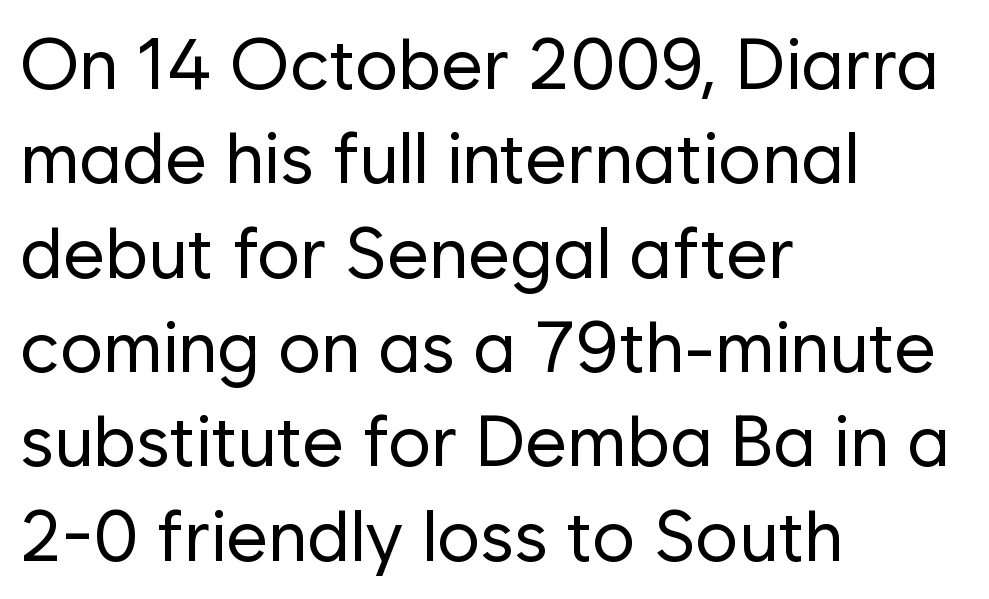
Decoration check: the copy has no underline. The face looks like a standard text weight, possibly lighter. Characters follow at the spacing the type designer built in. Line spacing here is normal. Type style note: lacks serifs.
